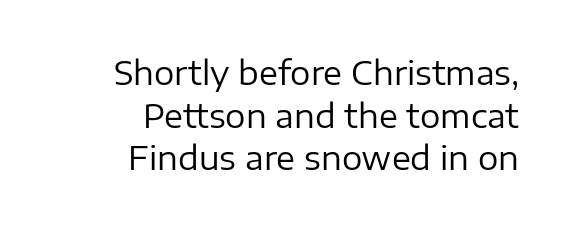
Q: Is the text bold? A: No.
Q: Is the text italic (slanted)? A: No, it is upright.
Q: Is the typeface a serif or a sans-serif typeface? A: Sans-serif.
Q: Is the text underlined? A: No.
Q: How is the paragraph aligned? A: Right-aligned.
Q: Is the spacing between letters normal or unusually wide? A: Normal.
Q: Is the spacing between lines tight, normal or loose? A: Normal.
Q: Width (condensed, normal, or wide)? A: Normal.
Q: Stroke contrast? A: Low.
Q: x-height? A: Medium.
Q: Monospaced? A: No.
